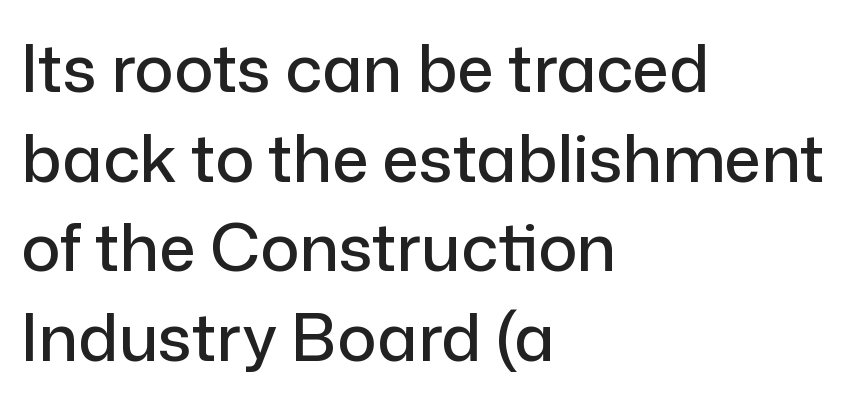
The image shows 65 px sans-serif type, upright; set left-aligned, normal line spacing (1.38x), normal letter spacing, not underlined; low stroke contrast and a medium x-height.
